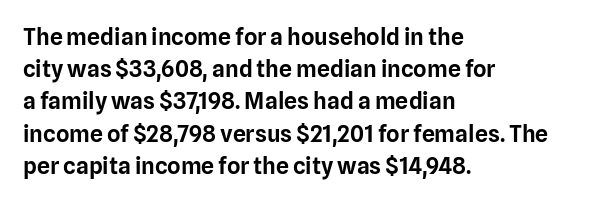
The image shows 23 px text type, upright; set left-aligned, normal line spacing (1.4x), normal letter spacing, not underlined.
